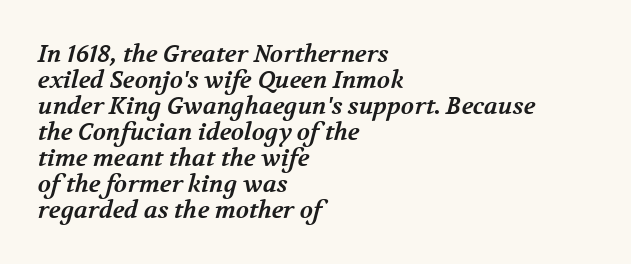
Q: Is the text bold? A: Yes.
Q: Is the text underlined? A: No.
Q: How is the paragraph aligned? A: Left-aligned.
Q: Is the spacing between letters normal or unusually wide? A: Normal.
Q: Is the spacing between lines tight, normal or loose? A: Tight.
